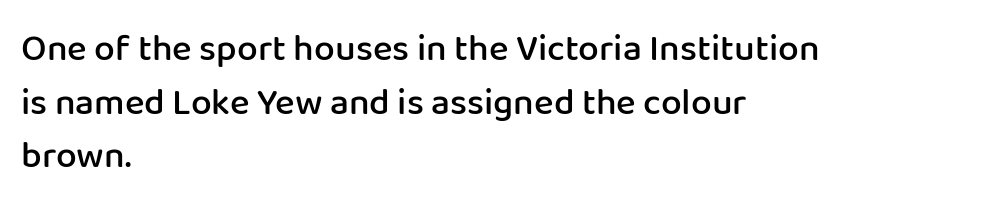
{"serif": "no", "italic": "no", "bold": "semi", "weight": "semibold", "width": "normal", "stroke_contrast": "low", "x_height": "medium", "monospaced": "no", "underline": "no", "align": "left", "line_spacing": "normal", "line_spacing_ratio": 1.45, "letter_spacing": "normal", "letter_spacing_em": 0.0, "glyph_px": 37}
